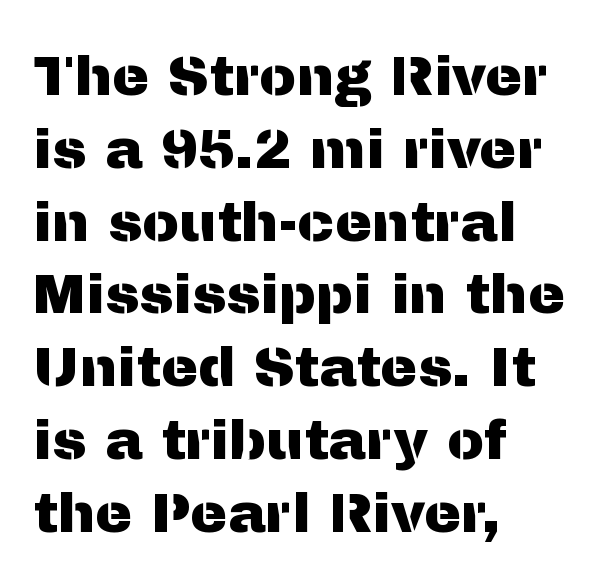
Honestly, there is no underline to notice here at all. These lines are set flush left with a ragged right edge. Whoever set this chose a conventional vertical rhythm. No extra tracking has been applied to these lines. Look at the bottom of the vertical strokes: they stop flat, with no serifs. Do the characters align in a grid? No, the font is proportional.
